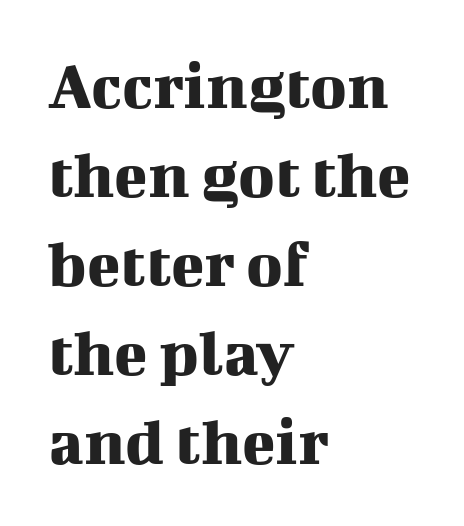
Q: Is the text italic (slanted)? A: No, it is upright.
Q: Is the typeface a serif or a sans-serif typeface? A: Serif.
Q: Is the text underlined? A: No.
Q: How is the paragraph aligned? A: Left-aligned.
Q: Is the spacing between letters normal or unusually wide? A: Normal.
Q: Is the spacing between lines tight, normal or loose? A: Normal.
Q: Width (condensed, normal, or wide)? A: Normal.
Q: Stroke contrast? A: Medium.
Q: x-height? A: Medium.
Q: Monospaced? A: No.
